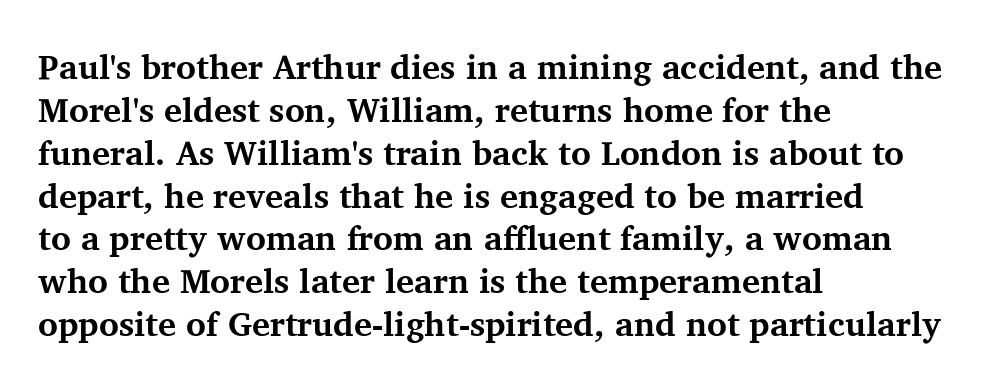
The image shows 34 px bold serif type, upright; set left-aligned, normal line spacing (1.26x), normal letter spacing, not underlined; medium stroke contrast and a medium x-height.
